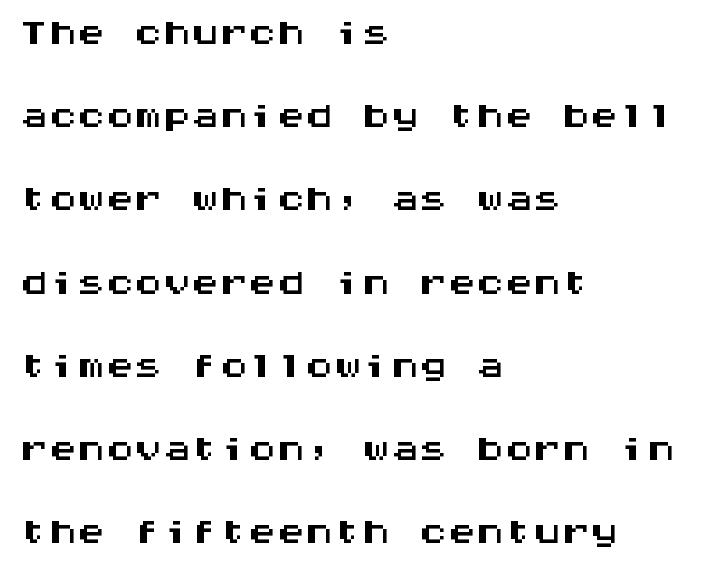
The lines are quadded left. In terms of leading, this rendering sits right in the middle. If you drew a line through each stem, it would be perfectly vertical. The baseline area is clear.
